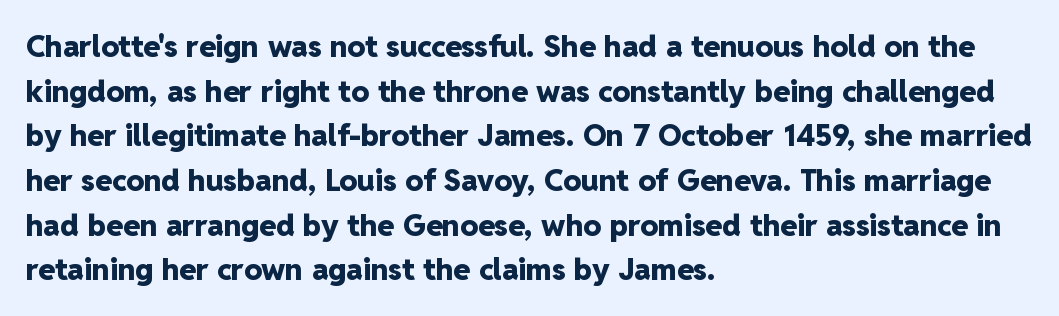
The image shows 30 px heavy sans-serif type, upright; set left-aligned, normal line spacing (1.49x), normal letter spacing, not underlined; low stroke contrast and a medium x-height.
